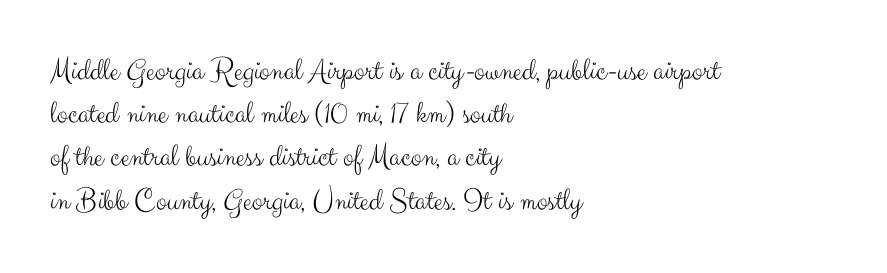
This rendering leaves character spacing at its baseline value. Lines of text with bare space underneath. Regular leading.
